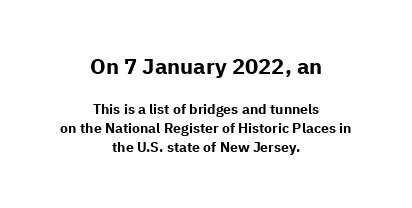
{"italic": "no", "bold": "yes", "underline": "no", "align": "center", "line_spacing": "normal", "line_spacing_ratio": 1.37, "letter_spacing": "normal", "letter_spacing_em": 0.0, "larger_block": "first", "size_ratio": 1.57, "glyph_px": 22}
